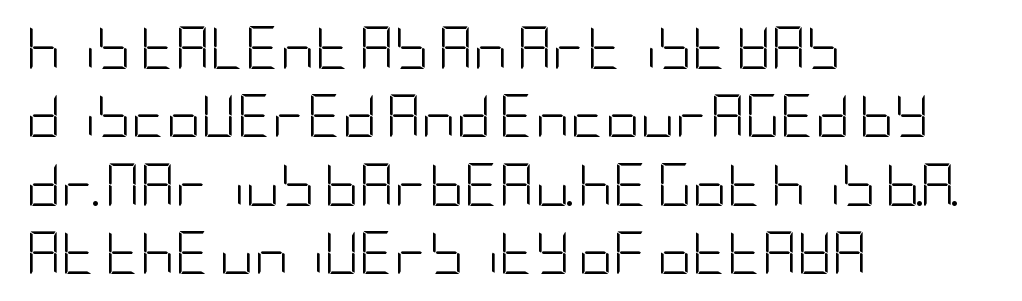
{"serif": "no", "italic": "no", "bold": "no", "weight": "light", "width": "condensed", "stroke_contrast": "low", "x_height": "large", "underline": "no", "align": "left", "line_spacing": "normal", "line_spacing_ratio": 1.59, "letter_spacing": "normal", "letter_spacing_em": 0.0, "glyph_px": 43}
